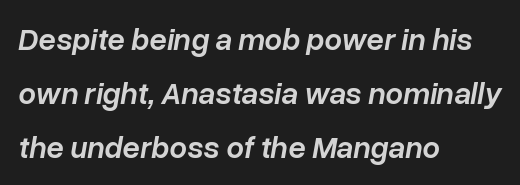
Q: Is the text bold? A: Semi-bold.
Q: Is the text italic (slanted)? A: Yes, it leans right by about 10 degrees.
Q: Is the text underlined? A: No.
Q: How is the paragraph aligned? A: Left-aligned.
Q: Is the spacing between letters normal or unusually wide? A: Normal.
Q: Width (condensed, normal, or wide)? A: Normal.
Q: Stroke contrast? A: Low.
Q: x-height? A: Medium.
Q: Monospaced? A: No.
